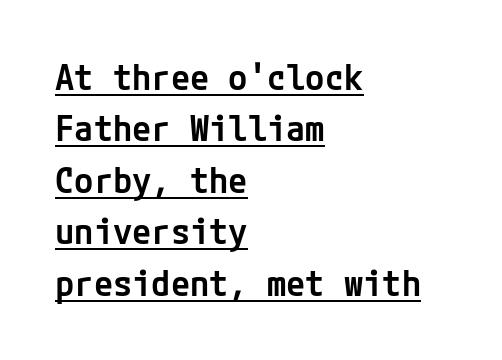
{"serif": "no", "italic": "no", "bold": "semi", "weight": "semibold", "width": "normal", "stroke_contrast": "low", "x_height": "medium", "underline": "yes", "align": "left", "line_spacing": "normal", "line_spacing_ratio": 1.47, "letter_spacing": "normal", "letter_spacing_em": 0.0, "glyph_px": 35}
